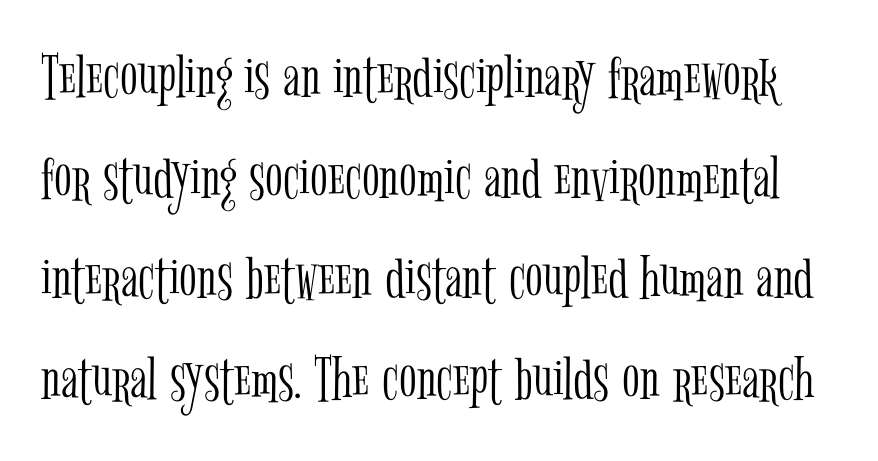
The image shows 65 px light, condensed serif type, upright; set normal line spacing (1.55x), normal letter spacing, not underlined; low stroke contrast and a medium x-height.
